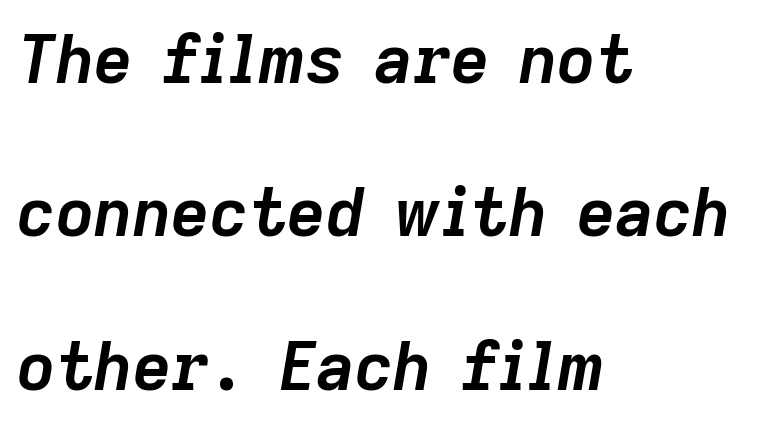
Q: Is the text bold? A: Yes.
Q: Is the text italic (slanted)? A: Yes, it leans right by about 9 degrees.
Q: Is the text underlined? A: No.
Q: How is the paragraph aligned? A: Left-aligned.
Q: Is the spacing between letters normal or unusually wide? A: Normal.
Q: Is the spacing between lines tight, normal or loose? A: Loose.
Q: Width (condensed, normal, or wide)? A: Normal.
Q: Stroke contrast? A: Low.
Q: x-height? A: Medium.
Q: Monospaced? A: No.
